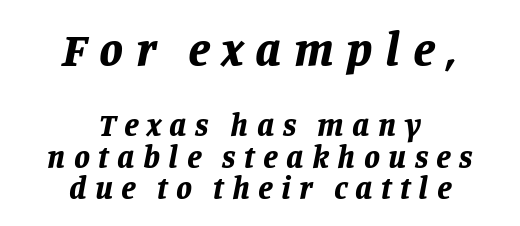
Q: Is the text bold? A: Yes.
Q: Is the text italic (slanted)? A: Yes, it leans right by about 11 degrees.
Q: Is the text underlined? A: No.
Q: How is the paragraph aligned? A: Centered.
Q: Is the spacing between letters normal or unusually wide? A: Unusually wide.
Q: Is the spacing between lines tight, normal or loose? A: Tight.
Q: Which block of text is set in a larger size, the first (top) or the second (bottom)? A: The first (top) one.
Q: Width (condensed, normal, or wide)? A: Normal.
Q: Stroke contrast? A: Low.
Q: x-height? A: Large.
Q: Monospaced? A: No.
